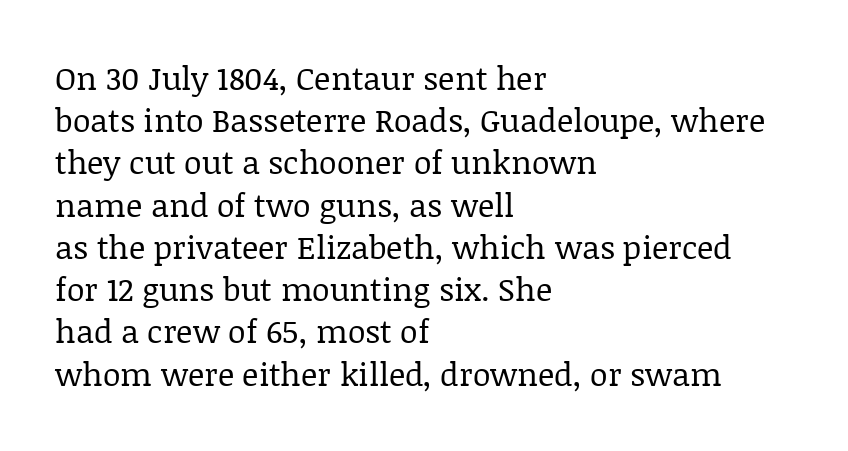
The image shows 32 px regular-weight serif type, upright; set left-aligned, normal line spacing (1.32x), normal letter spacing, not underlined; low stroke contrast and a large x-height.
